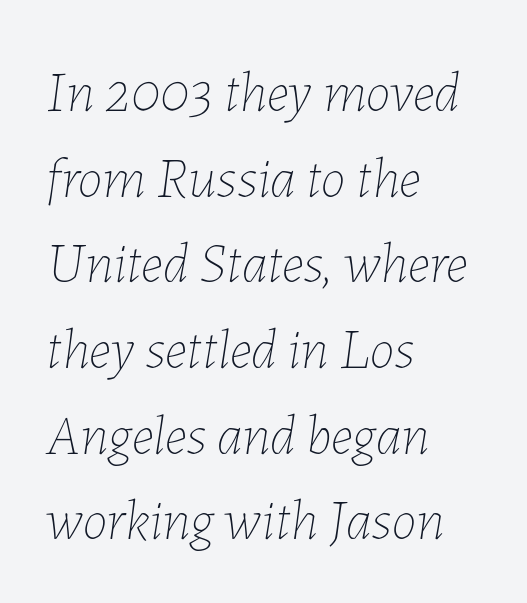
Q: Is the text bold? A: No.
Q: Is the text italic (slanted)? A: Yes, it leans right by about 7 degrees.
Q: Is the text underlined? A: No.
Q: How is the paragraph aligned? A: Left-aligned.
Q: Is the spacing between letters normal or unusually wide? A: Normal.
Q: Is the spacing between lines tight, normal or loose? A: Normal.
Q: Width (condensed, normal, or wide)? A: Normal.
Q: Stroke contrast? A: Low.
Q: x-height? A: Medium.
Q: Monospaced? A: No.
